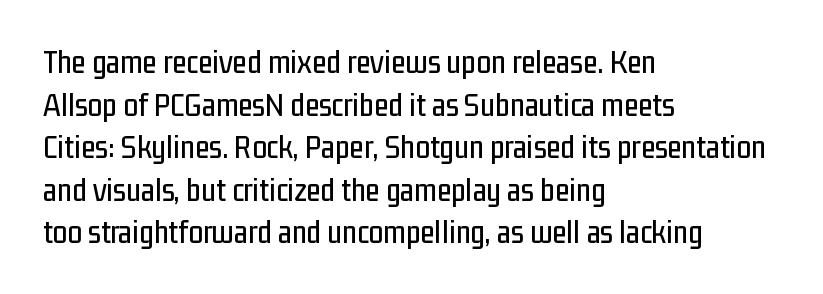
Q: Is the text italic (slanted)? A: No, it is upright.
Q: Is the typeface a serif or a sans-serif typeface? A: Sans-serif.
Q: Is the text underlined? A: No.
Q: How is the paragraph aligned? A: Left-aligned.
Q: Is the spacing between letters normal or unusually wide? A: Normal.
Q: Is the spacing between lines tight, normal or loose? A: Normal.
Q: Width (condensed, normal, or wide)? A: Condensed.
Q: Stroke contrast? A: Low.
Q: x-height? A: Medium.
Q: Monospaced? A: No.
